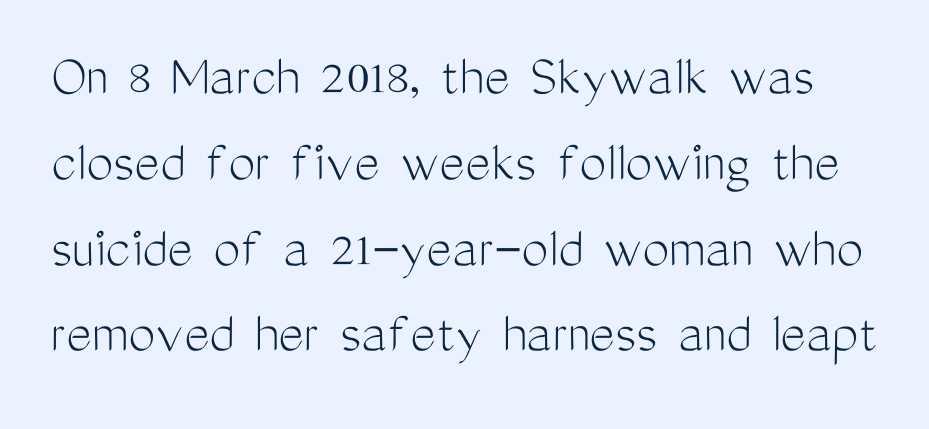
{"serif": "no", "italic": "no", "bold": "no", "weight": "light", "width": "condensed", "stroke_contrast": "medium", "x_height": "medium", "monospaced": "no", "underline": "no", "line_spacing": "normal", "line_spacing_ratio": 1.43, "letter_spacing": "normal", "letter_spacing_em": 0.0, "glyph_px": 60}
